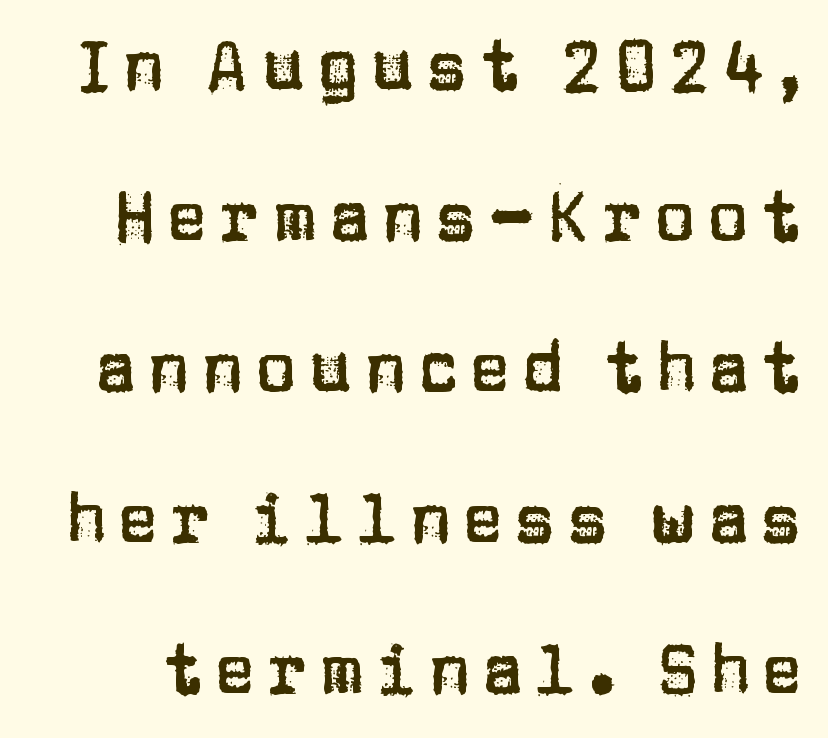
Q: Is the text italic (slanted)? A: No, it is upright.
Q: Is the typeface a serif or a sans-serif typeface? A: Sans-serif.
Q: Is the text underlined? A: No.
Q: Is the spacing between lines tight, normal or loose? A: Loose.
Q: Width (condensed, normal, or wide)? A: Normal.
Q: Stroke contrast? A: Low.
Q: x-height? A: Large.
Q: Monospaced? A: No.
